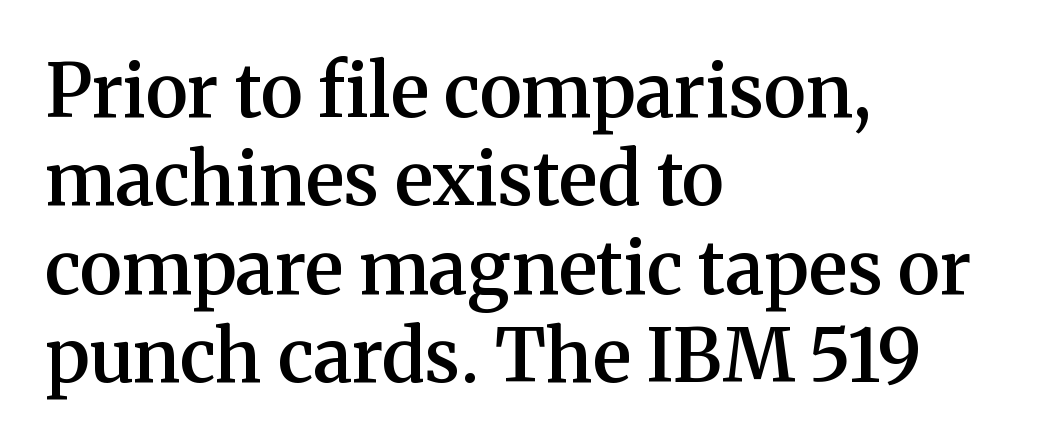
{"serif": "yes", "italic": "no", "bold": "semi", "weight": "semibold", "width": "normal", "stroke_contrast": "medium", "x_height": "medium", "monospaced": "no", "underline": "no", "align": "left", "line_spacing_ratio": 1.21, "letter_spacing": "normal", "letter_spacing_em": 0.0, "glyph_px": 73}
